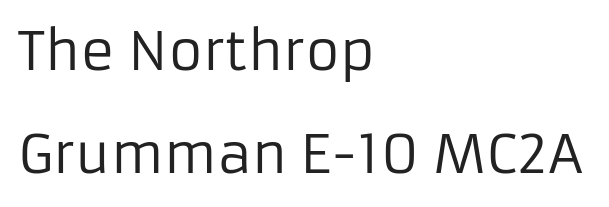
Looks like regular typesetting: each glyph gets only the width it needs. Line starts are locked; line ends wander. No extra tracking has been applied to these lines. Vertical stems look standard width or narrower in stroke. The axis of the letterforms is exactly vertical. Check the space under the baseline: it is left empty.
